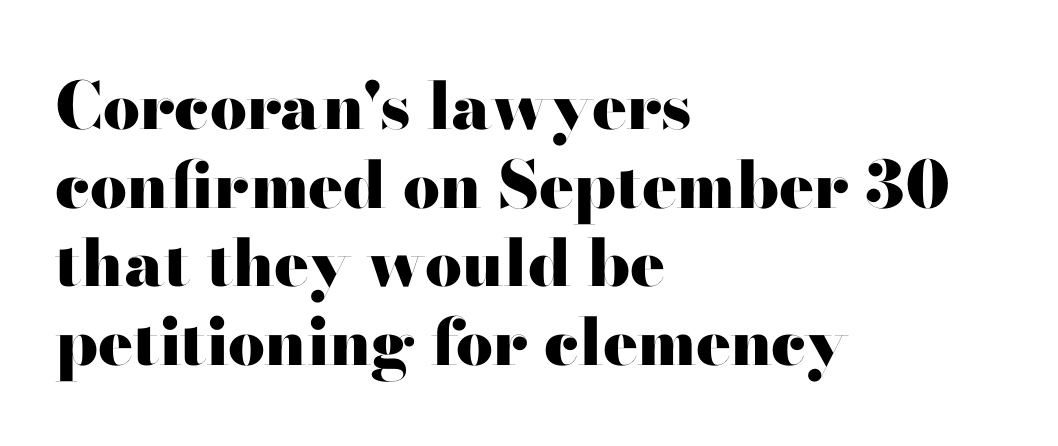
The image shows 65 px heavy, wide sans-serif type, upright; set left-aligned, line spacing 1.21x, normal letter spacing, not underlined; high stroke contrast and a small x-height.
